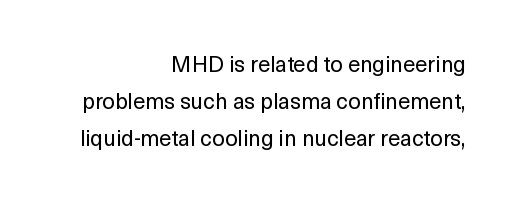
{"italic": "no", "bold": "no", "underline": "no", "align": "right", "line_spacing": "normal", "line_spacing_ratio": 1.69, "letter_spacing": "normal", "letter_spacing_em": 0.0, "glyph_px": 22}
